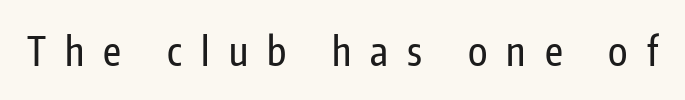
The image shows 39 px condensed sans-serif type, upright; set unusually wide letter spacing (+0.49 em), not underlined; low stroke contrast and a medium x-height.
